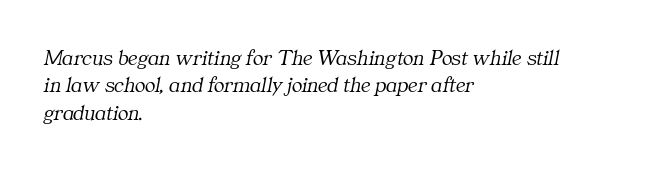
{"italic": "yes", "lean": "right", "slant_degrees": 11, "bold": "no", "underline": "no", "align": "left", "line_spacing": "normal", "line_spacing_ratio": 1.25, "letter_spacing": "normal", "letter_spacing_em": 0.0, "glyph_px": 22}
